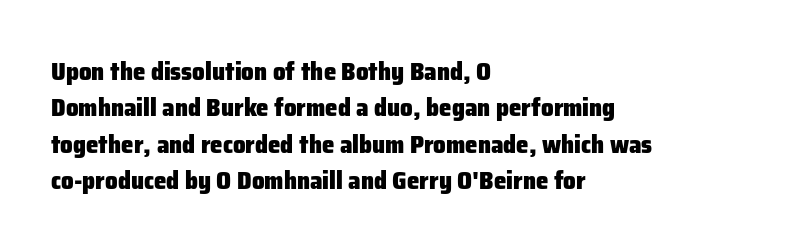
The letters are bold, with thick, heavy strokes. If you measured baseline to baseline, you'd find a middling distance. Posture: straight, roman, zero tilt. No word sits above an underline.
